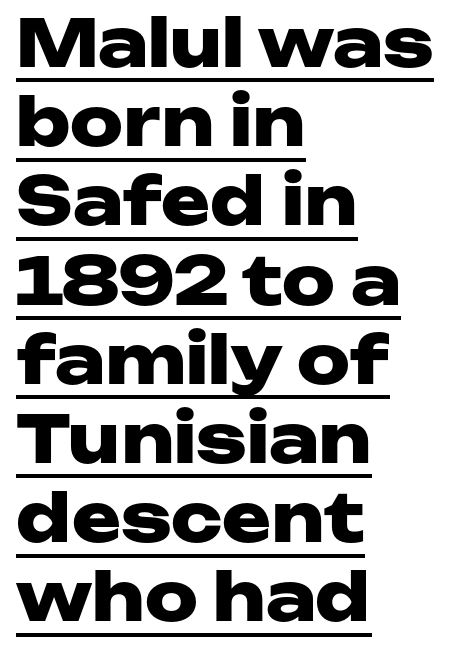
The image shows 66 px heavy, wide sans-serif type, upright; set left-aligned, line spacing 1.2x, normal letter spacing, underlined; low stroke contrast and a medium x-height.
